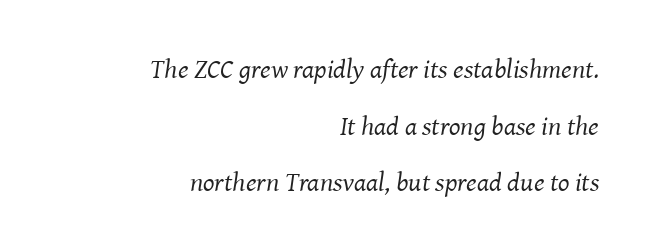
The image shows 27 px text type, italic (leaning right); set right-aligned, loose line spacing (2.1x), normal letter spacing, not underlined.
